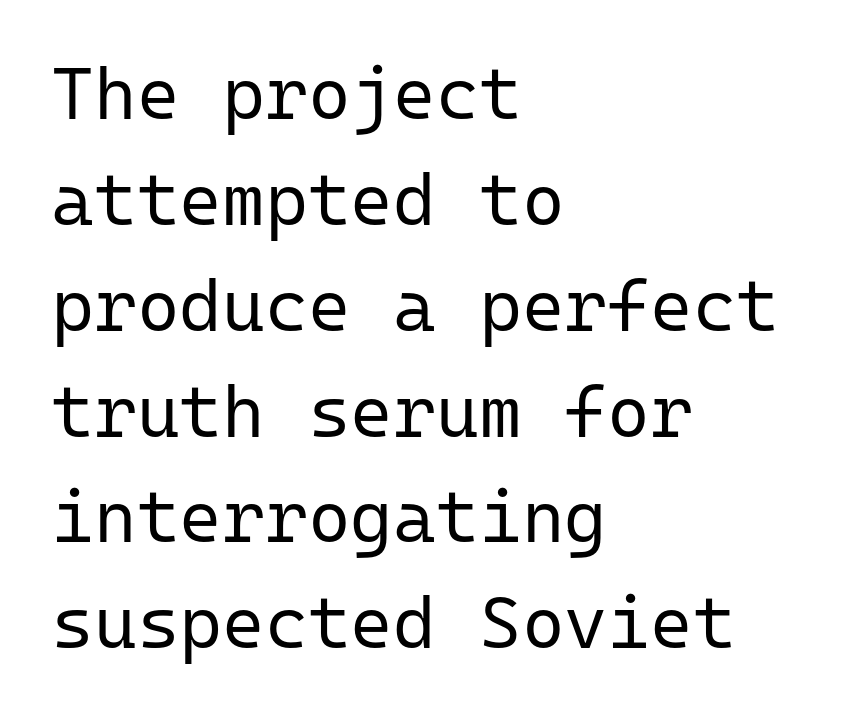
The image shows 73 px regular-weight sans-serif type, upright, monospaced; set left-aligned, normal line spacing (1.45x), normal letter spacing, not underlined; low stroke contrast and a medium x-height.
